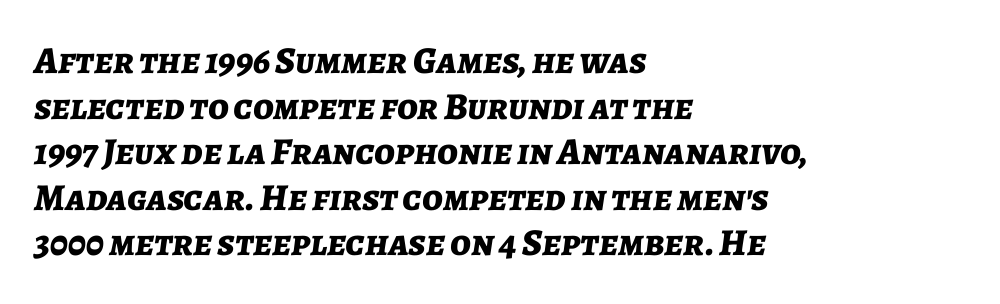
This sample uses an oblique cut, with every glyph tilted off the vertical. Set as a true bold cut, around the 700 mark. Alignment: flush left. Character widths vary here, with narrow letters taking less room than wide ones. Quick note: underline off.
